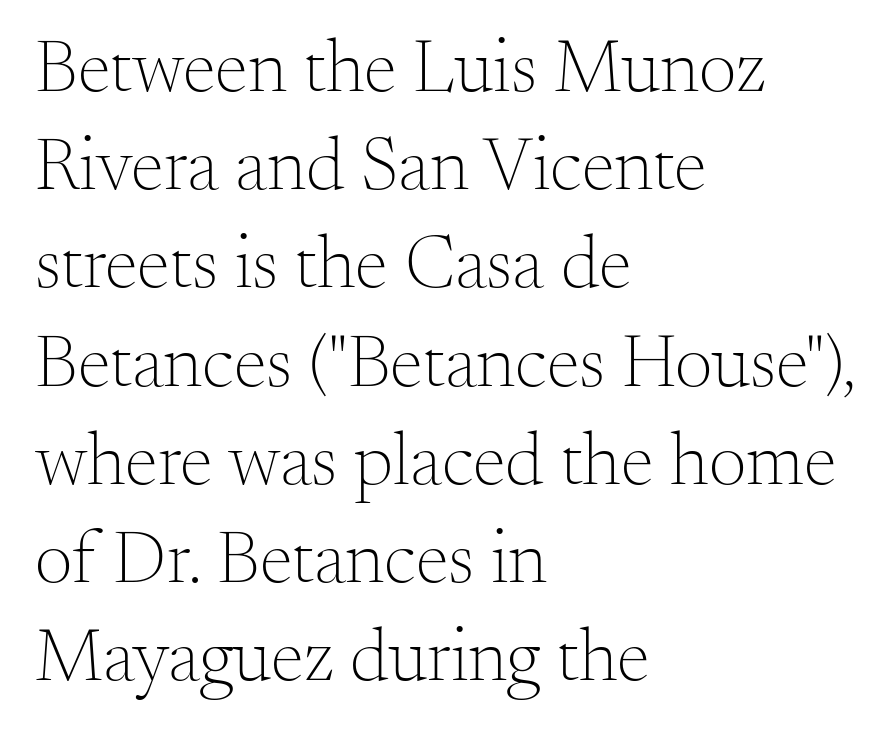
The image shows 75 px light serif type, upright; set left-aligned, normal line spacing (1.31x), normal letter spacing, not underlined; medium stroke contrast and a small x-height.
